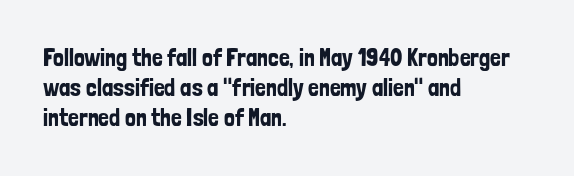
Leading: standard. Ascenders rise straight up at ninety degrees. The text block is weighted toward the left margin, trailing off unevenly rightward. Default kerning and tracking; the words read as compact shapes. Underlining? Definitely not there.
